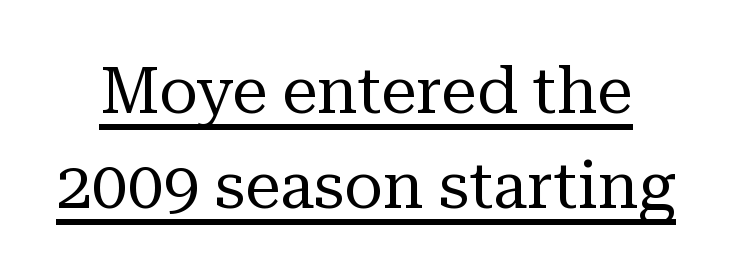
Spacing verdict: proportional, widths tailored to each character. Little horizontal feet cap the strokes, marking this as serif type. How are the letters spaced? Ordinarily, with no added tracking. A quiet, ordinary-to-light weight characterises the typeface.
